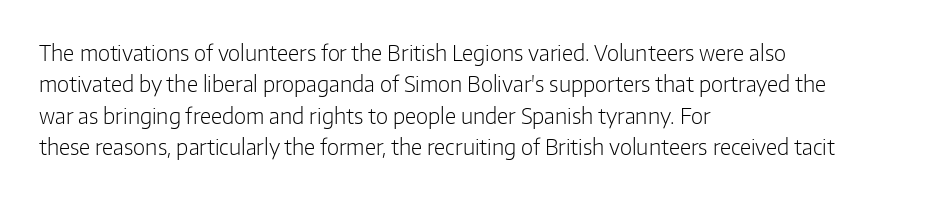
The image shows 21 px text type, upright; set left-aligned, normal line spacing (1.5x), normal letter spacing, not underlined.
